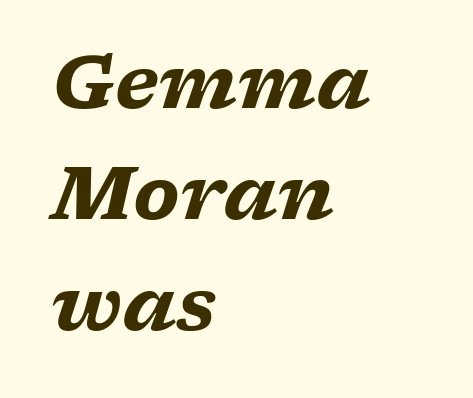
{"serif": "yes", "italic": "yes", "lean": "right", "slant_degrees": 17, "bold": "yes", "weight": "heavy", "width": "wide", "stroke_contrast": "low", "x_height": "medium", "monospaced": "no", "underline": "no", "align": "left", "line_spacing": "normal", "line_spacing_ratio": 1.52, "letter_spacing": "normal", "letter_spacing_em": 0.0, "glyph_px": 73}
